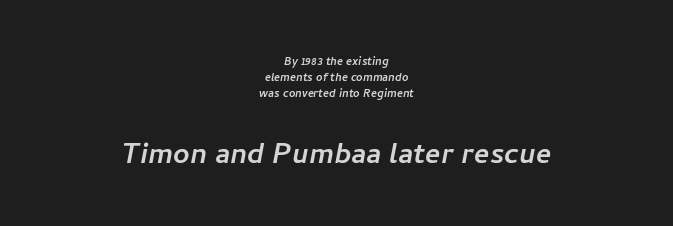
Q: Is the typeface a serif or a sans-serif typeface? A: Sans-serif.
Q: Is the text underlined? A: No.
Q: How is the paragraph aligned? A: Centered.
Q: Is the spacing between letters normal or unusually wide? A: Normal.
Q: Which block of text is set in a larger size, the first (top) or the second (bottom)? A: The second (bottom) one.
Q: Width (condensed, normal, or wide)? A: Normal.
Q: Stroke contrast? A: Low.
Q: x-height? A: Medium.
Q: Monospaced? A: No.
